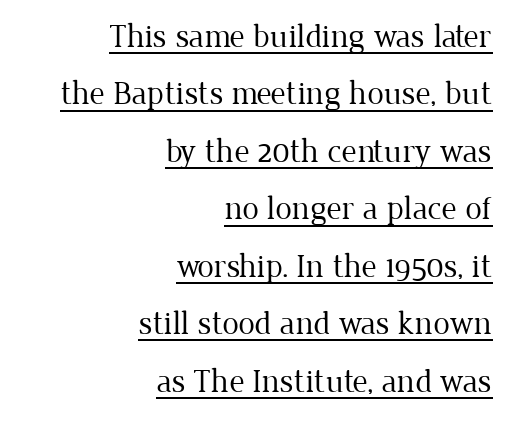
{"serif": "yes", "italic": "no", "bold": "no", "weight": "regular", "width": "normal", "stroke_contrast": "low", "x_height": "medium", "monospaced": "no", "underline": "yes", "align": "right", "line_spacing_ratio": 1.74, "letter_spacing": "normal", "letter_spacing_em": 0.0, "glyph_px": 33}
